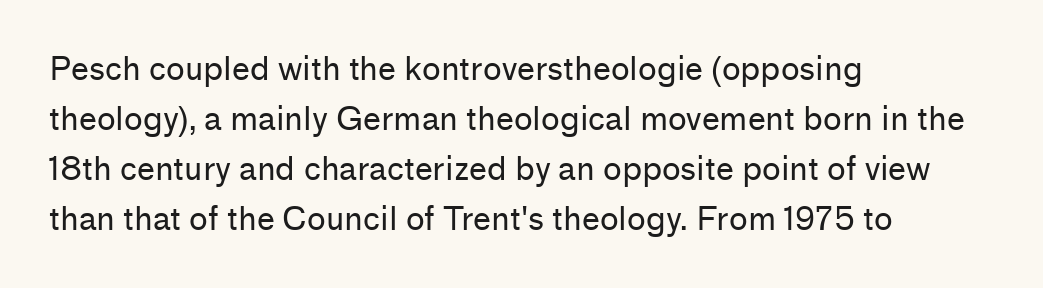
{"serif": "no", "italic": "no", "bold": "no", "weight": "regular", "width": "normal", "stroke_contrast": "low", "x_height": "medium", "monospaced": "no", "underline": "no", "align": "left", "line_spacing": "normal", "line_spacing_ratio": 1.56, "letter_spacing": "normal", "letter_spacing_em": 0.0, "glyph_px": 32}
